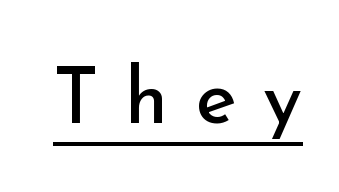
{"serif": "no", "italic": "no", "bold": "no", "weight": "regular", "width": "normal", "stroke_contrast": "low", "x_height": "small", "monospaced": "no", "underline": "yes", "letter_spacing": "wide", "letter_spacing_em": 0.34, "glyph_px": 78}
